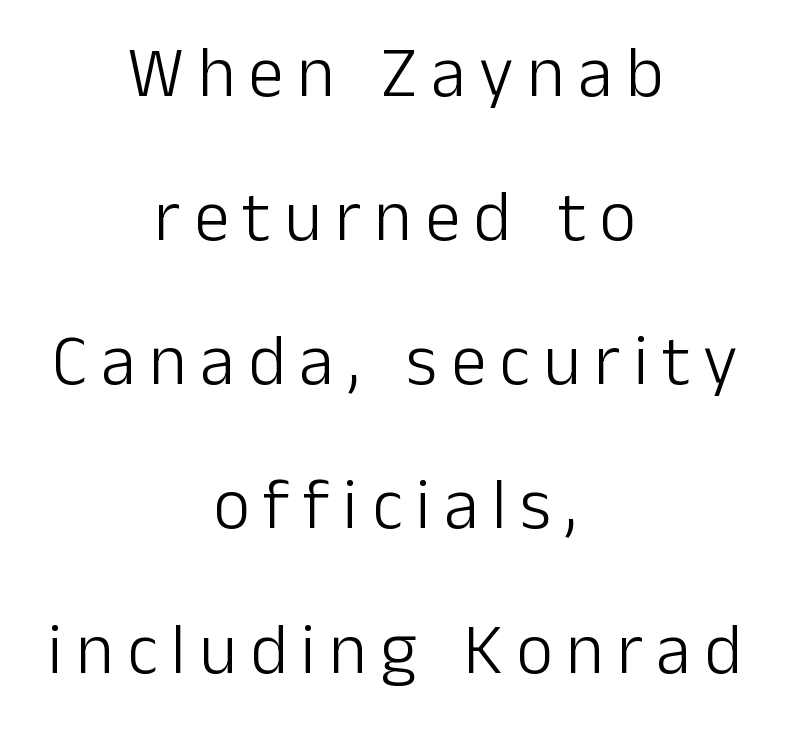
The image shows 71 px light sans-serif type, upright; set centered, loose line spacing (2.03x), not underlined; low stroke contrast and a medium x-height.
